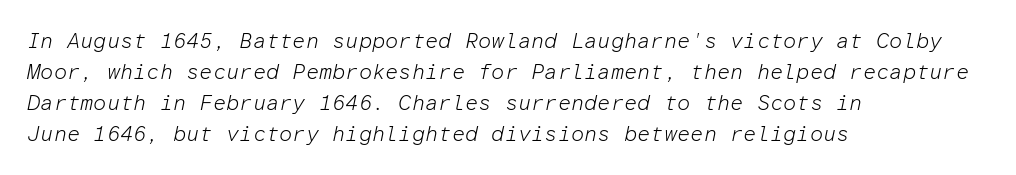
Q: Is the text bold? A: No.
Q: Is the text italic (slanted)? A: Yes, it leans right by about 12 degrees.
Q: Is the text underlined? A: No.
Q: How is the paragraph aligned? A: Left-aligned.
Q: Is the spacing between letters normal or unusually wide? A: Normal.
Q: Is the spacing between lines tight, normal or loose? A: Normal.
